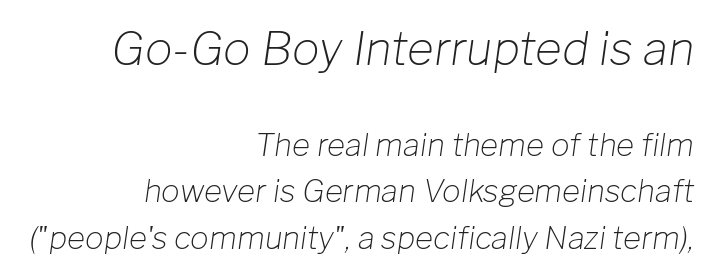
Honestly, the row spacing looks completely unremarkable. Here the first block reads like a headline and the second like body copy. Vertical stems look standard width or narrower in stroke. Each letter keeps its own natural width here, so spacing adapts to shape. In terms of posture, this sample is oblique. The space directly below the letters is spotless.
